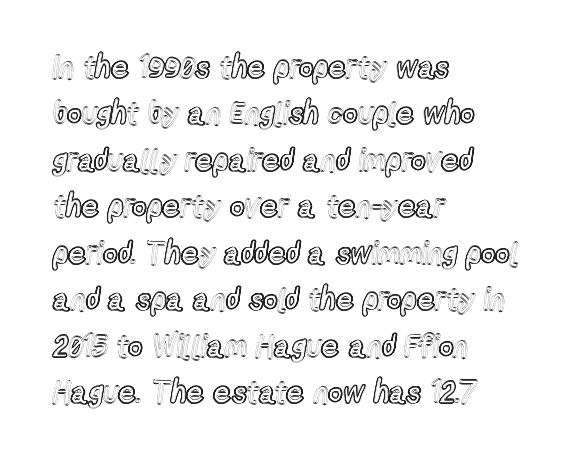
Q: Is the text italic (slanted)? A: Yes.
Q: Is the text underlined? A: No.
Q: How is the paragraph aligned? A: Left-aligned.
Q: Is the spacing between letters normal or unusually wide? A: Normal.
Q: Is the spacing between lines tight, normal or loose? A: Normal.
Q: Width (condensed, normal, or wide)? A: Condensed.
Q: x-height? A: Medium.
Q: Monospaced? A: No.
